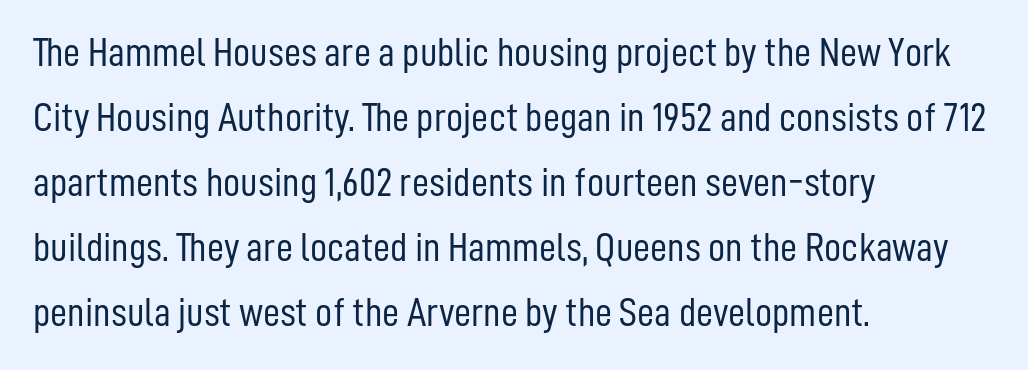
Q: Is the text bold? A: No.
Q: Is the text italic (slanted)? A: No, it is upright.
Q: Is the typeface a serif or a sans-serif typeface? A: Sans-serif.
Q: Is the text underlined? A: No.
Q: How is the paragraph aligned? A: Left-aligned.
Q: Is the spacing between letters normal or unusually wide? A: Normal.
Q: Is the spacing between lines tight, normal or loose? A: Normal.
Q: Width (condensed, normal, or wide)? A: Condensed.
Q: Stroke contrast? A: Low.
Q: x-height? A: Medium.
Q: Monospaced? A: No.
